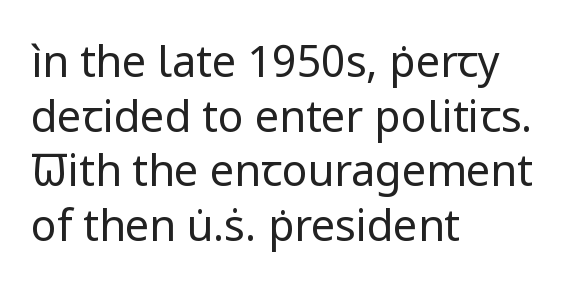
The image shows 43 px regular-weight sans-serif type, upright; set left-aligned, normal line spacing (1.27x), normal letter spacing, not underlined; low stroke contrast and a medium x-height.
